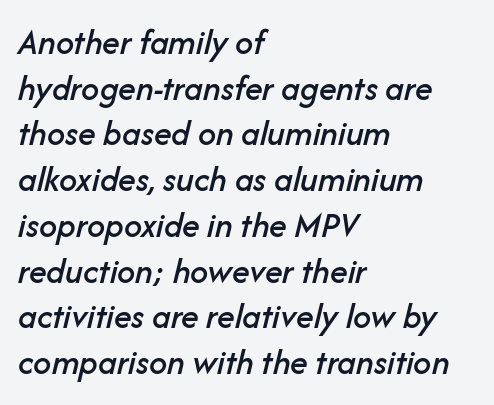
The lines sit at an ordinary, default distance from one another. Characters follow at the spacing the type designer built in. Descenders hang freely into open space. The passage shown leans; its letterforms are oblique.
